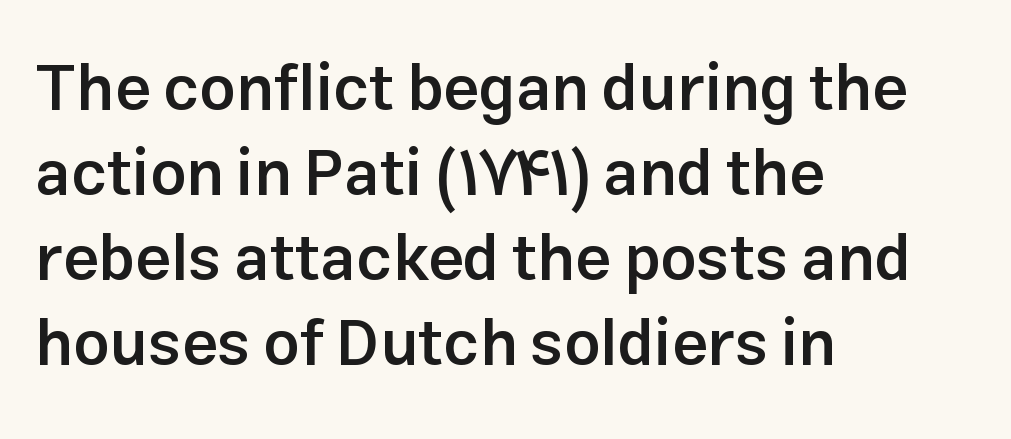
Inter-character spacing is left at the font's built-in metrics. The passage is arranged the way most books set body copy — flush left. The typography opts for an upright posture over an oblique one. The passage shown is not underscored anywhere. Note the varied advance widths — an 'i' is clearly narrower than an 'm'.
